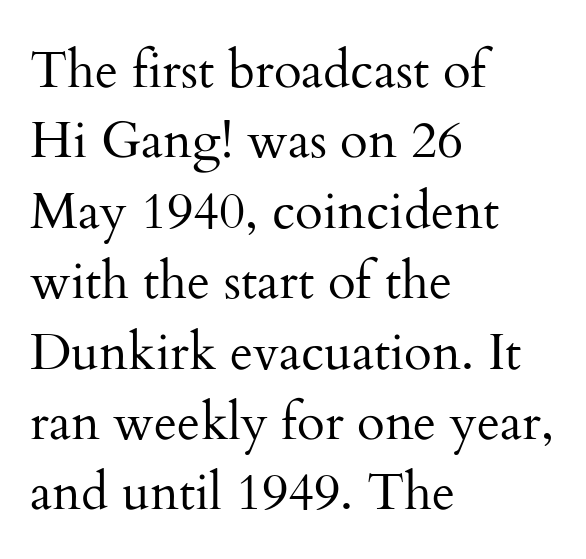
The image shows 51 px regular-weight serif type, upright; set left-aligned, normal line spacing (1.38x), normal letter spacing, not underlined; medium stroke contrast and a small x-height.
